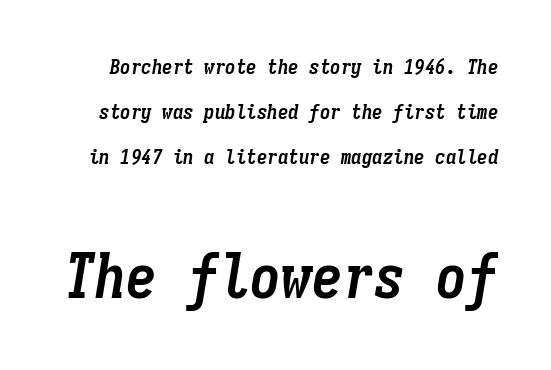
The letters are slanted; this is an italic face. The letters march in equal steps, a hallmark of fixed-pitch type. These lines stand farther apart than default settings would place them. Note: smaller setting up top, larger setting below.
